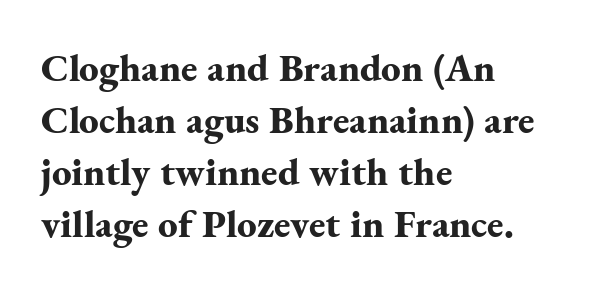
The image shows 39 px bold serif type, upright; set left-aligned, normal line spacing (1.33x), normal letter spacing, not underlined; medium stroke contrast and a small x-height.
